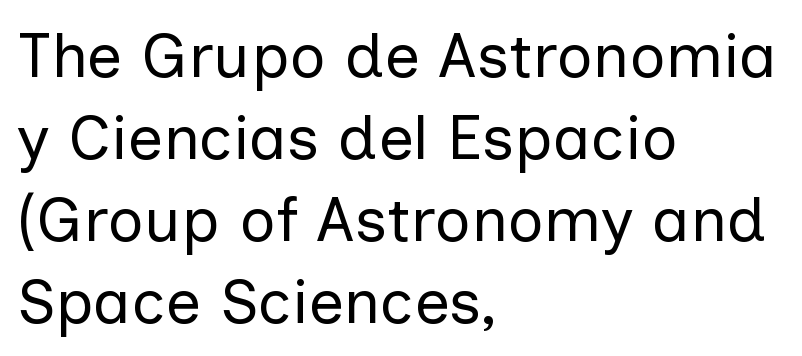
Q: Is the text bold? A: No.
Q: Is the text italic (slanted)? A: No, it is upright.
Q: Is the typeface a serif or a sans-serif typeface? A: Sans-serif.
Q: Is the text underlined? A: No.
Q: How is the paragraph aligned? A: Left-aligned.
Q: Is the spacing between letters normal or unusually wide? A: Normal.
Q: Is the spacing between lines tight, normal or loose? A: Normal.
Q: Width (condensed, normal, or wide)? A: Normal.
Q: Stroke contrast? A: Low.
Q: x-height? A: Medium.
Q: Monospaced? A: No.
